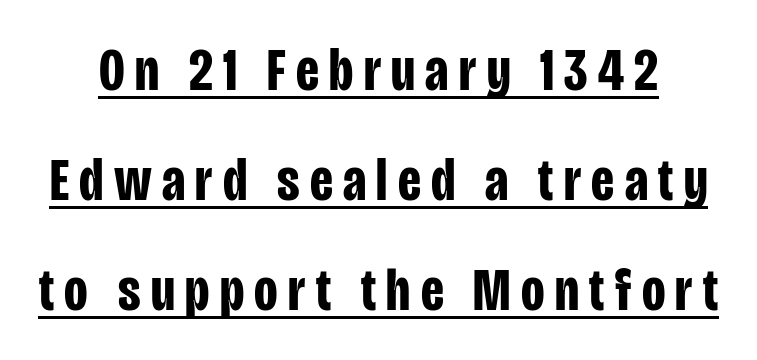
Q: Is the text bold? A: Yes.
Q: Is the text italic (slanted)? A: No, it is upright.
Q: Is the typeface a serif or a sans-serif typeface? A: Sans-serif.
Q: Is the text underlined? A: Yes.
Q: Width (condensed, normal, or wide)? A: Condensed.
Q: Stroke contrast? A: Low.
Q: x-height? A: Large.
Q: Monospaced? A: No.
